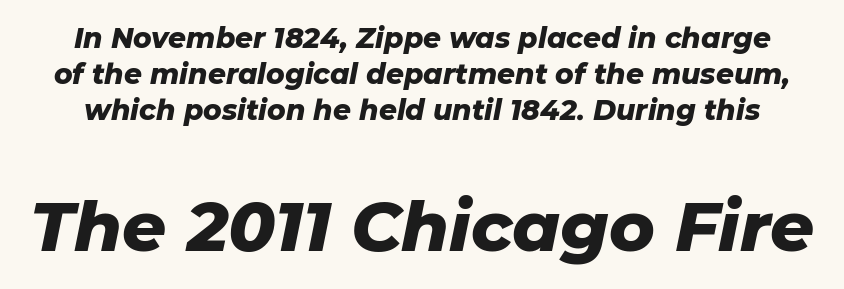
The image shows 69 px heavy type, italic (leaning right); set normal line spacing (1.29x), normal letter spacing, not underlined; the second (bottom) block is 2.46x larger; low stroke contrast and a medium x-height.
